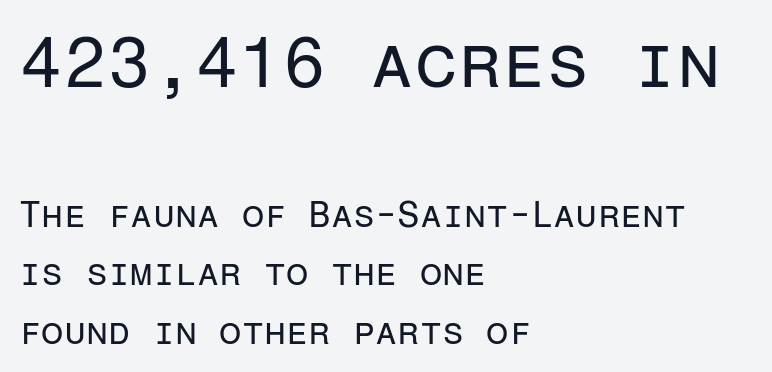
{"serif": "no", "italic": "no", "bold": "no", "weight": "regular", "width": "normal", "stroke_contrast": "low", "x_height": "medium", "monospaced": "yes", "underline": "no", "align": "left", "line_spacing": "normal", "line_spacing_ratio": 1.63, "letter_spacing": "normal", "letter_spacing_em": 0.0, "larger_block": "first", "size_ratio": 1.97, "glyph_px": 71}
